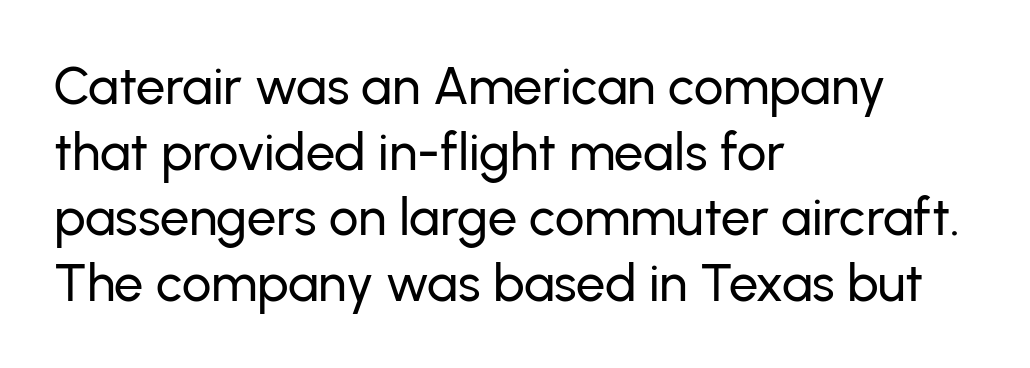
The image shows 52 px sans-serif type, upright; set left-aligned, normal line spacing (1.26x), normal letter spacing, not underlined; low stroke contrast and a medium x-height.
